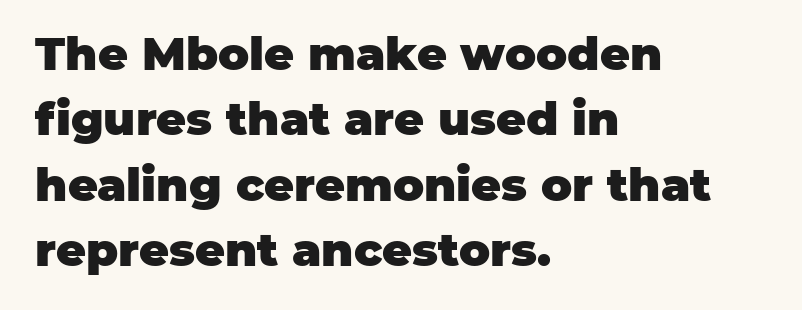
Horizontal bands of white between lines are of average thickness. On the weight axis this lands at bold, roughly 700. Is the block centered? No — it sits flush against the left margin. Inter-character spacing is left at the font's built-in metrics. Quick note: not italic, upright.
